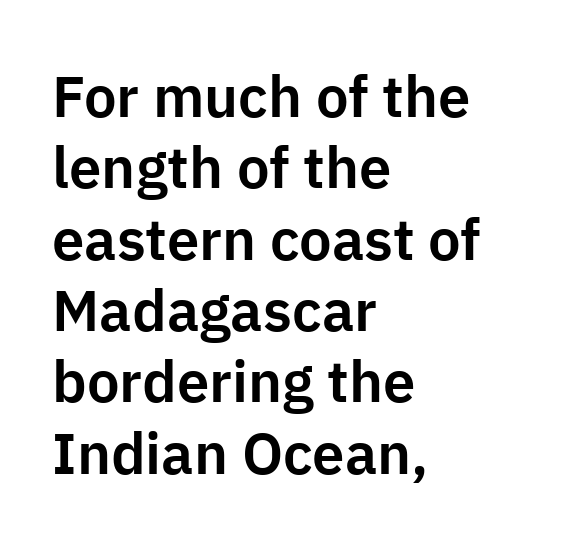
{"serif": "no", "italic": "no", "width": "normal", "stroke_contrast": "low", "x_height": "medium", "monospaced": "no", "underline": "no", "align": "left", "line_spacing_ratio": 1.23, "letter_spacing": "normal", "letter_spacing_em": 0.0, "glyph_px": 58}
